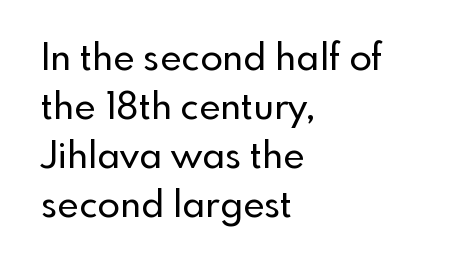
I'd call this a sans setting — the letters go barefoot. Nothing unusual about the tracking: characters are spaced as the font intends. A typesetter would call this proportional, since set widths differ per character. The specimen omits any rule beneath the text block's lines. One glance says typical: line gaps are just what's usual.
